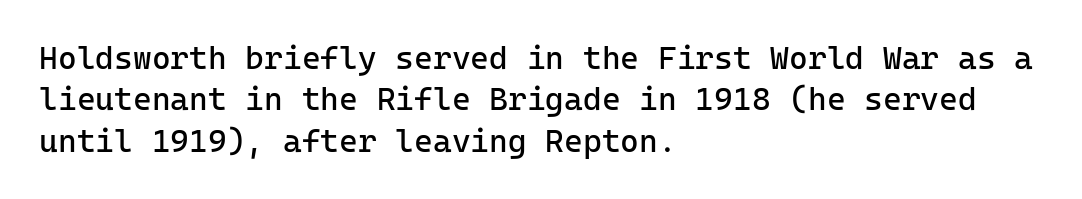
Q: Is the text bold? A: No.
Q: Is the text italic (slanted)? A: No, it is upright.
Q: Is the typeface a serif or a sans-serif typeface? A: Sans-serif.
Q: Is the text underlined? A: No.
Q: How is the paragraph aligned? A: Left-aligned.
Q: Is the spacing between letters normal or unusually wide? A: Normal.
Q: Is the spacing between lines tight, normal or loose? A: Normal.
Q: Width (condensed, normal, or wide)? A: Normal.
Q: Stroke contrast? A: Low.
Q: x-height? A: Medium.
Q: Monospaced? A: Yes.
